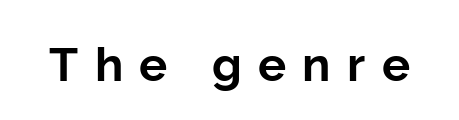
Q: Is the text bold? A: Yes.
Q: Is the text italic (slanted)? A: No, it is upright.
Q: Is the typeface a serif or a sans-serif typeface? A: Sans-serif.
Q: Is the text underlined? A: No.
Q: Is the spacing between letters normal or unusually wide? A: Unusually wide.
Q: Width (condensed, normal, or wide)? A: Normal.
Q: Stroke contrast? A: Low.
Q: x-height? A: Medium.
Q: Monospaced? A: No.
